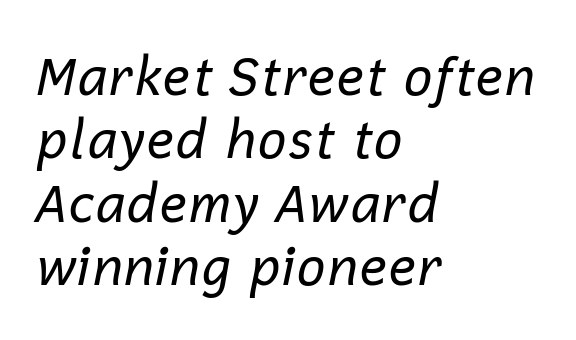
The image shows 52 px regular-weight type, italic (leaning right); set left-aligned, line spacing 1.22x, normal letter spacing, not underlined; low stroke contrast and a medium x-height.
